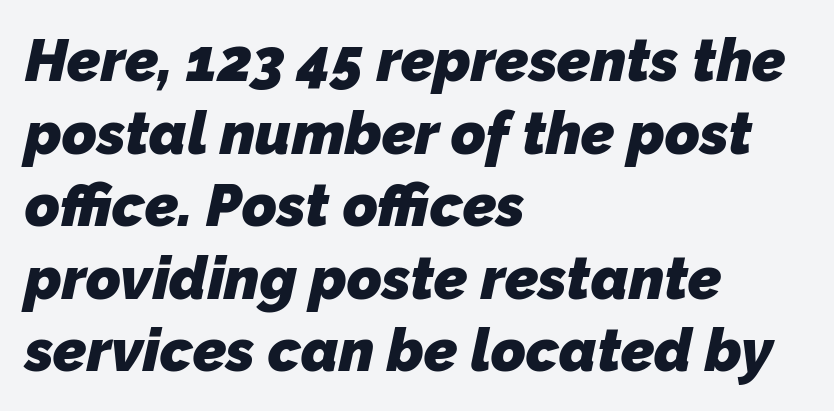
{"serif": "no", "bold": "yes", "weight": "heavy", "width": "normal", "stroke_contrast": "low", "x_height": "medium", "monospaced": "no", "underline": "no", "align": "left", "line_spacing_ratio": 1.23, "letter_spacing": "normal", "letter_spacing_em": 0.0, "glyph_px": 59}
